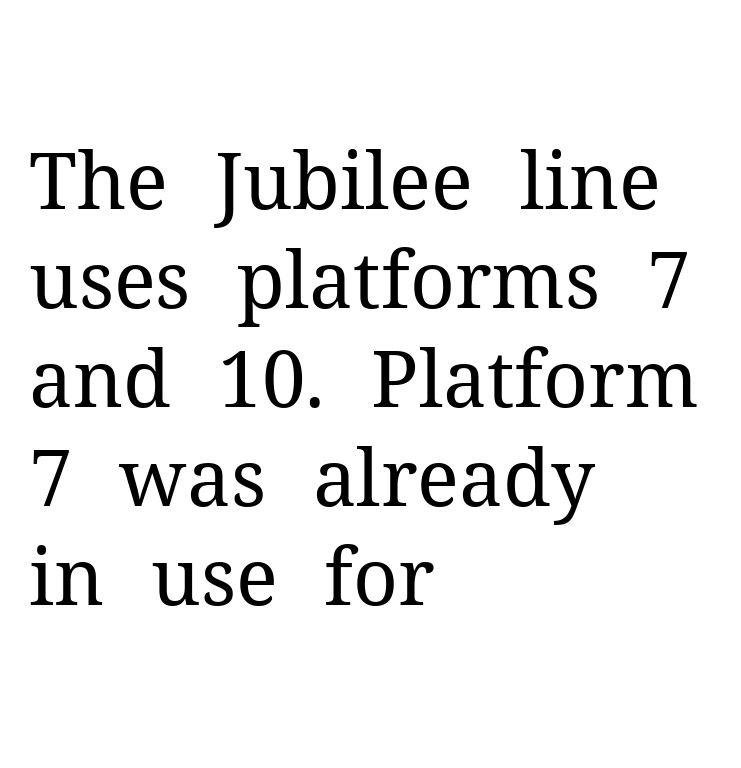
The image shows 78 px regular-weight serif type, upright; set left-aligned, normal line spacing (1.27x), normal letter spacing, not underlined; medium stroke contrast and a medium x-height.
